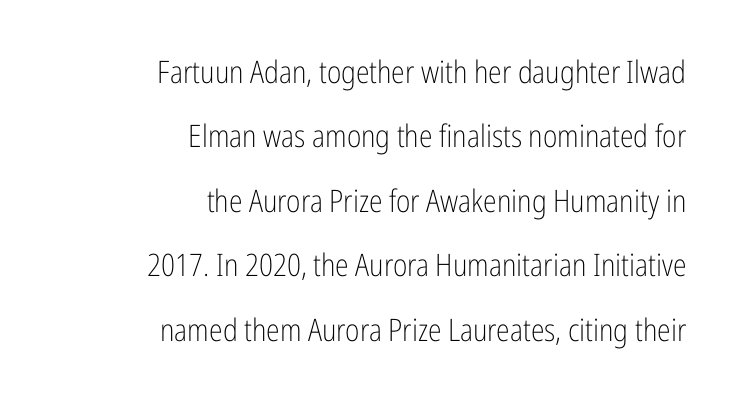
Q: Is the text bold? A: No.
Q: Is the text italic (slanted)? A: No, it is upright.
Q: Is the typeface a serif or a sans-serif typeface? A: Sans-serif.
Q: Is the text underlined? A: No.
Q: How is the paragraph aligned? A: Right-aligned.
Q: Is the spacing between letters normal or unusually wide? A: Normal.
Q: Is the spacing between lines tight, normal or loose? A: Loose.
Q: Width (condensed, normal, or wide)? A: Condensed.
Q: Stroke contrast? A: Low.
Q: x-height? A: Medium.
Q: Monospaced? A: No.
